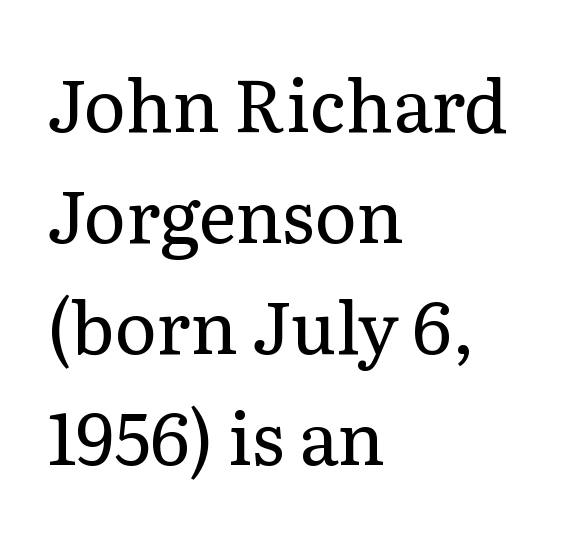
{"serif": "yes", "italic": "no", "bold": "no", "weight": "regular", "width": "normal", "stroke_contrast": "low", "x_height": "medium", "monospaced": "no", "underline": "no", "align": "left", "line_spacing": "normal", "line_spacing_ratio": 1.54, "letter_spacing": "normal", "letter_spacing_em": 0.0, "glyph_px": 72}
